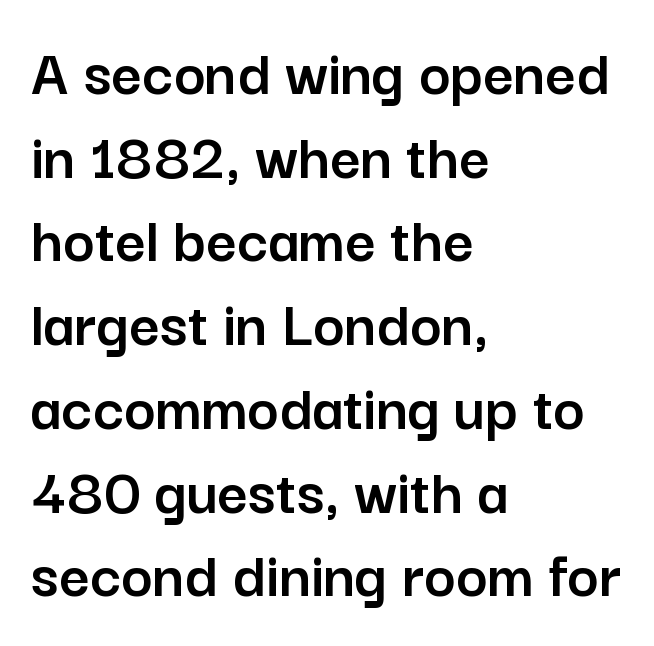
Quick note: not italic, upright. Glyph-to-glyph distance matches everyday printed text. The rendering uses natural spacing where letterforms have individual widths. One glance says typical: line gaps are just what's usual. This is sans-serif lettering, the kind often seen on screens and signage.
